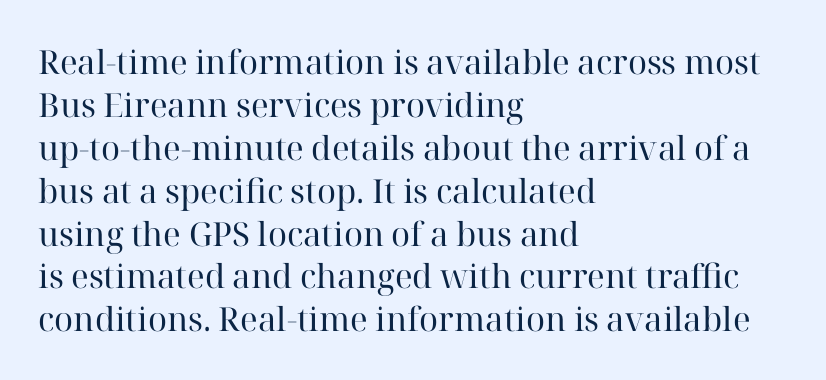
The image shows 33 px regular-weight serif type, upright; set left-aligned, normal line spacing (1.3x), normal letter spacing, not underlined; high stroke contrast and a medium x-height.
